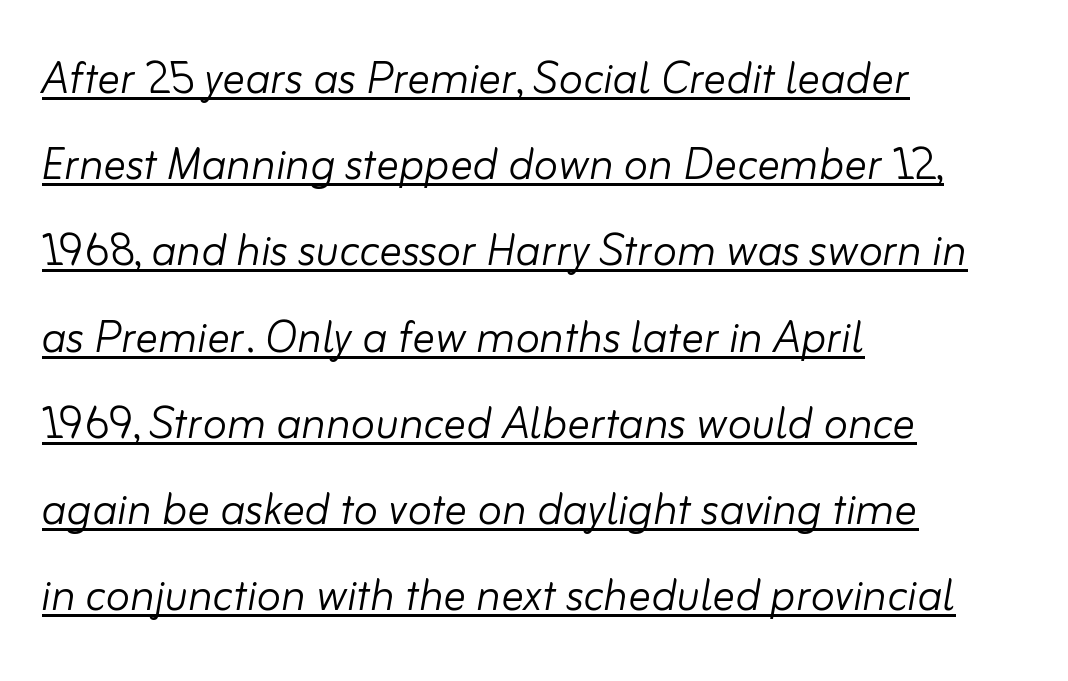
The image shows 56 px light type, italic (leaning right); set left-aligned, normal line spacing (1.54x), normal letter spacing, underlined; low stroke contrast and a small x-height.
